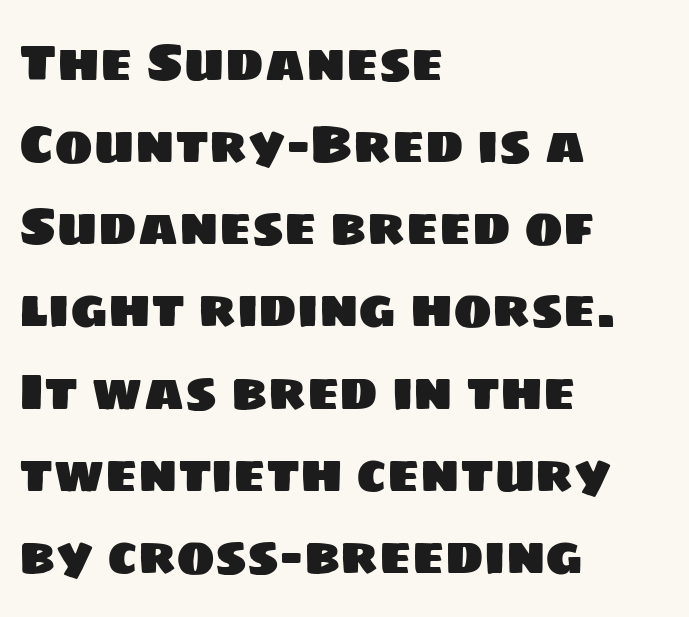
The image shows 52 px sans-serif type; set left-aligned, normal line spacing (1.58x), normal letter spacing, not underlined; low stroke contrast and a large x-height.
